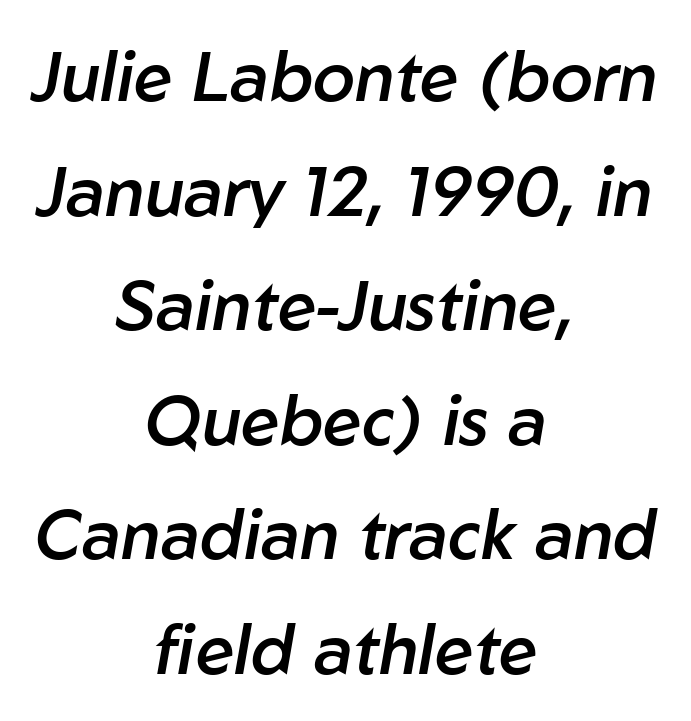
The image shows 69 px semibold type, italic (leaning right); set centered, normal line spacing (1.66x), normal letter spacing, not underlined; low stroke contrast and a medium x-height.
